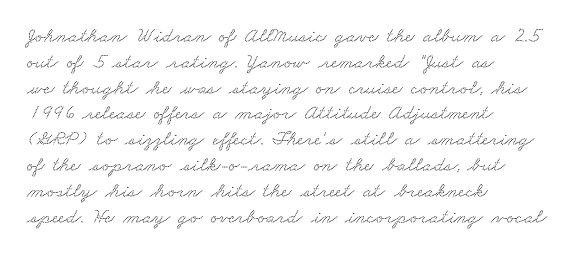
You could call the tracking neutral — neither tight nor loose. The glyphs are unaccompanied by any horizontal stroke below them. Each line starts at the same left margin while the right side varies.
